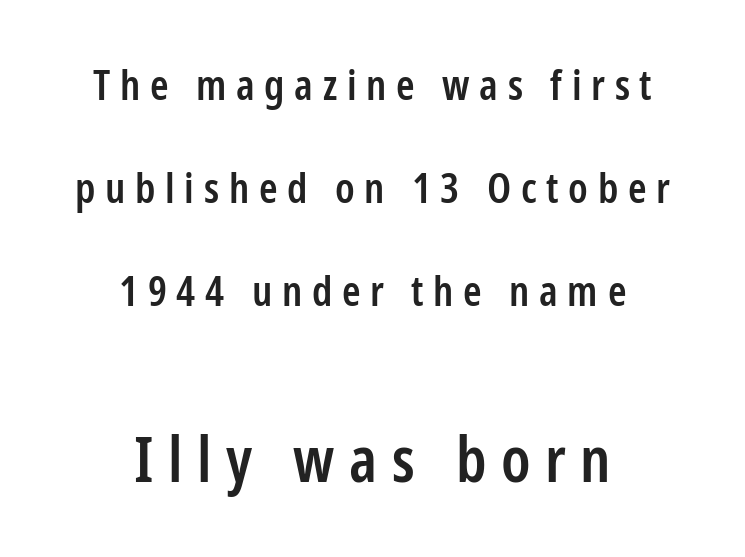
{"serif": "no", "italic": "no", "bold": "semi", "weight": "semibold", "width": "condensed", "stroke_contrast": "low", "x_height": "medium", "monospaced": "no", "underline": "no", "align": "center", "line_spacing": "loose", "line_spacing_ratio": 2.45, "letter_spacing": "wide", "letter_spacing_em": 0.23, "larger_block": "second", "size_ratio": 1.5, "glyph_px": 63}
